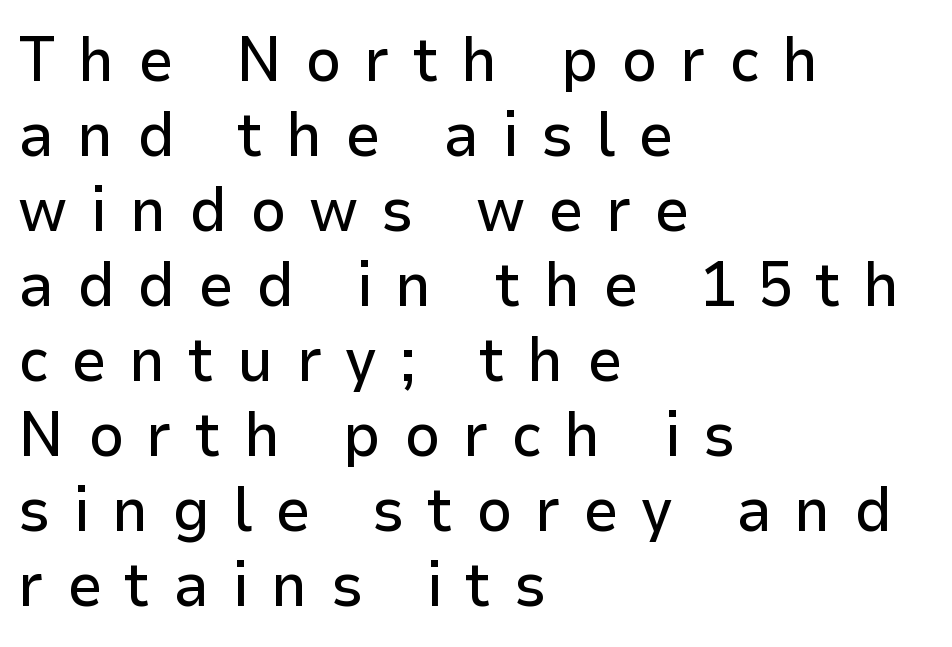
Q: Is the text italic (slanted)? A: No, it is upright.
Q: Is the typeface a serif or a sans-serif typeface? A: Sans-serif.
Q: Is the text underlined? A: No.
Q: How is the paragraph aligned? A: Left-aligned.
Q: Is the spacing between letters normal or unusually wide? A: Unusually wide.
Q: Width (condensed, normal, or wide)? A: Normal.
Q: Stroke contrast? A: Low.
Q: x-height? A: Medium.
Q: Monospaced? A: No.
